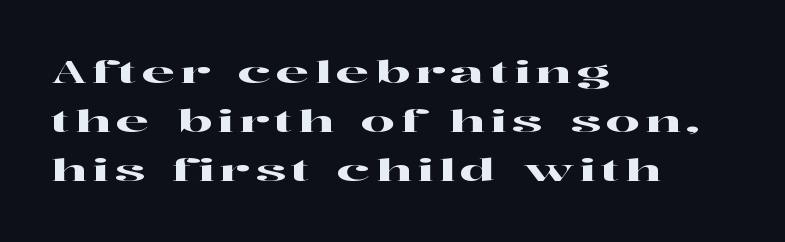
Proportional: the letters do not fall into vertical columns. The face used here is seriffed, in the tradition of book romans. Style check: upright. One-word summary of the alignment: left. Just letters on the line, the space beneath them empty. Reading down the column, the eye jumps a familiar distance to each next line.
